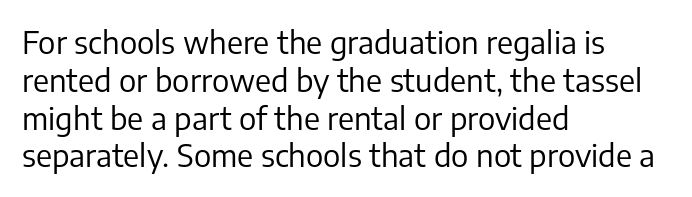
The image shows 31 px regular-weight sans-serif type, upright; set left-aligned, line spacing 1.22x, normal letter spacing, not underlined; low stroke contrast and a medium x-height.
